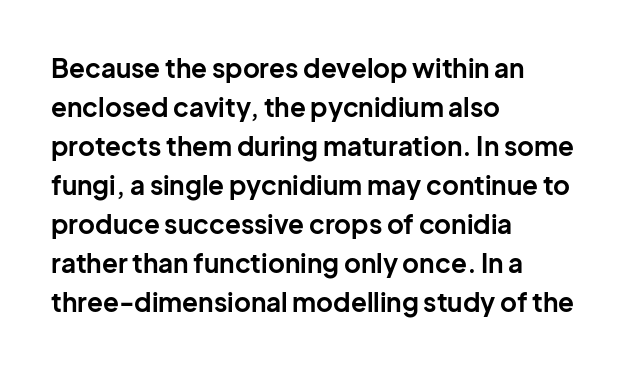
{"italic": "no", "bold": "yes", "underline": "no", "align": "left", "line_spacing": "normal", "line_spacing_ratio": 1.5, "letter_spacing": "normal", "letter_spacing_em": 0.0, "glyph_px": 26}
